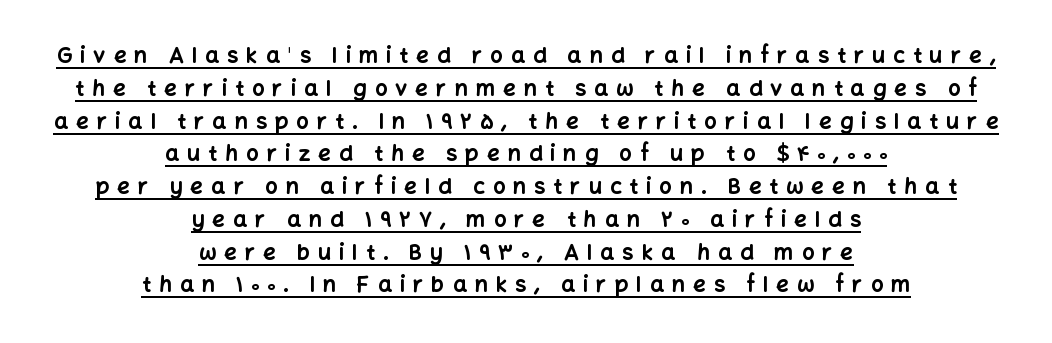
{"italic": "no", "bold": "yes", "underline": "yes", "align": "center", "line_spacing": "normal", "line_spacing_ratio": 1.49, "letter_spacing": "wide", "letter_spacing_em": 0.37, "glyph_px": 22}
